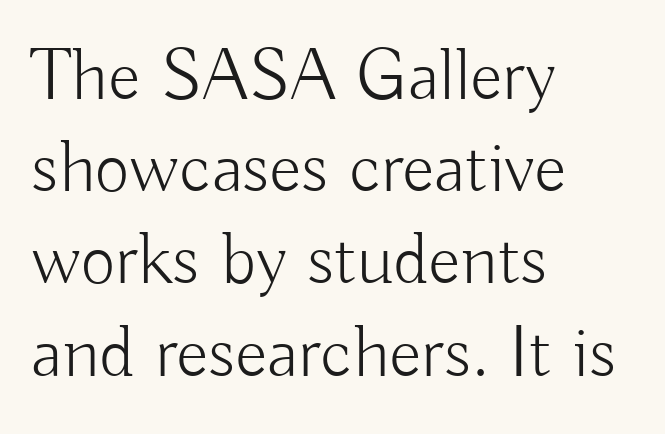
The image shows 75 px light sans-serif type, upright; set left-aligned, line spacing 1.23x, normal letter spacing, not underlined; low stroke contrast and a small x-height.
